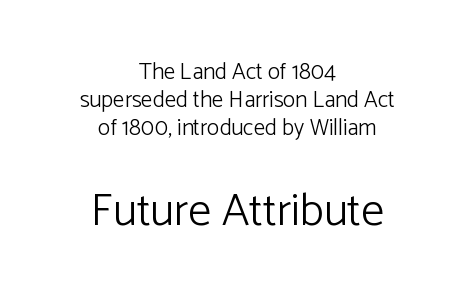
{"serif": "no", "italic": "no", "bold": "no", "weight": "light", "width": "normal", "stroke_contrast": "low", "x_height": "medium", "monospaced": "no", "underline": "no", "align": "center", "line_spacing_ratio": 1.22, "letter_spacing": "normal", "letter_spacing_em": 0.0, "larger_block": "second", "size_ratio": 2.0, "glyph_px": 46}
